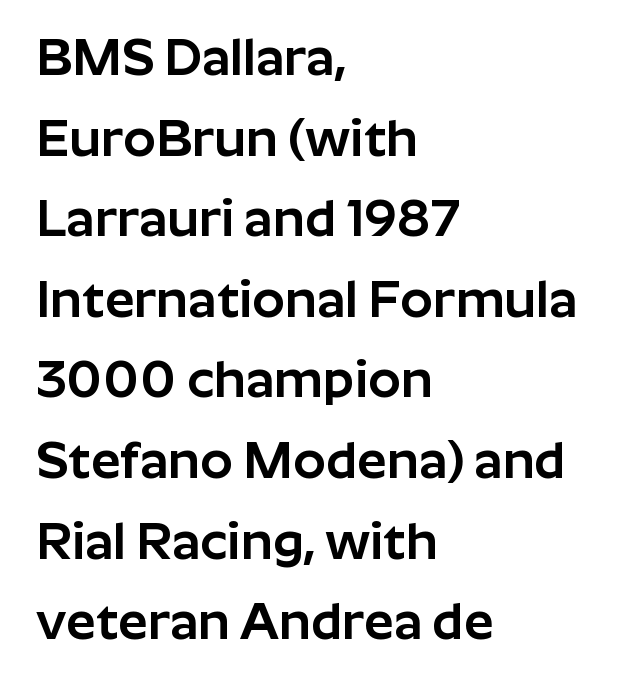
Q: Is the text italic (slanted)? A: No, it is upright.
Q: Is the typeface a serif or a sans-serif typeface? A: Sans-serif.
Q: Is the text underlined? A: No.
Q: How is the paragraph aligned? A: Left-aligned.
Q: Is the spacing between letters normal or unusually wide? A: Normal.
Q: Is the spacing between lines tight, normal or loose? A: Normal.
Q: Width (condensed, normal, or wide)? A: Normal.
Q: Stroke contrast? A: Low.
Q: x-height? A: Medium.
Q: Monospaced? A: No.
